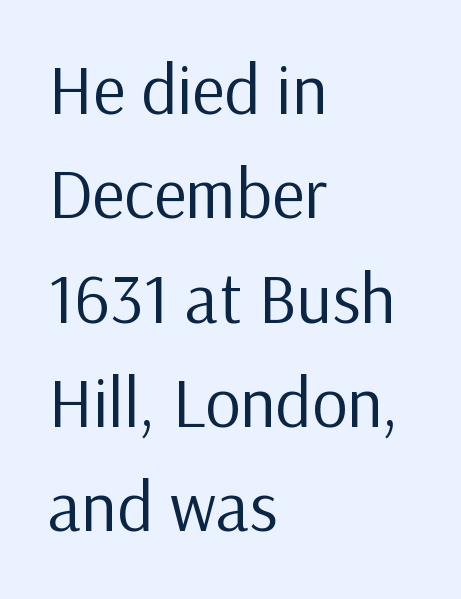
Q: Is the text bold? A: No.
Q: Is the text italic (slanted)? A: No, it is upright.
Q: Is the typeface a serif or a sans-serif typeface? A: Sans-serif.
Q: Is the text underlined? A: No.
Q: How is the paragraph aligned? A: Left-aligned.
Q: Is the spacing between letters normal or unusually wide? A: Normal.
Q: Is the spacing between lines tight, normal or loose? A: Normal.
Q: Width (condensed, normal, or wide)? A: Normal.
Q: Stroke contrast? A: Low.
Q: x-height? A: Medium.
Q: Monospaced? A: No.
